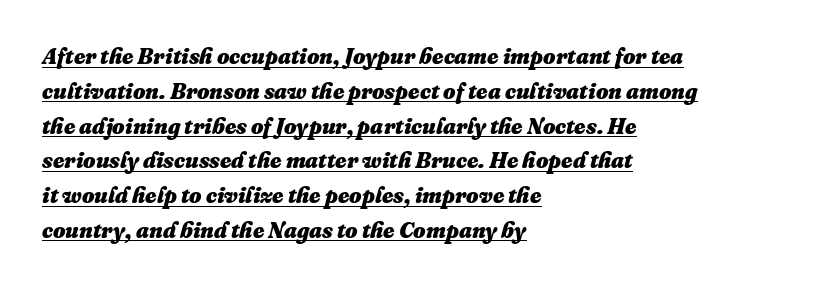
The image shows 22 px bold type, italic (leaning right); set left-aligned, normal line spacing (1.58x), normal letter spacing, underlined.
